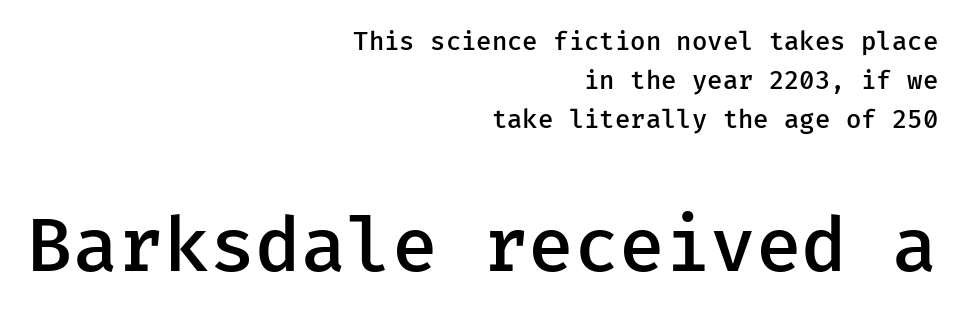
Q: Is the text bold? A: Semi-bold.
Q: Is the text italic (slanted)? A: No, it is upright.
Q: Is the typeface a serif or a sans-serif typeface? A: Sans-serif.
Q: Is the text underlined? A: No.
Q: How is the paragraph aligned? A: Right-aligned.
Q: Is the spacing between letters normal or unusually wide? A: Normal.
Q: Is the spacing between lines tight, normal or loose? A: Normal.
Q: Which block of text is set in a larger size, the first (top) or the second (bottom)? A: The second (bottom) one.
Q: Width (condensed, normal, or wide)? A: Normal.
Q: Stroke contrast? A: Low.
Q: x-height? A: Medium.
